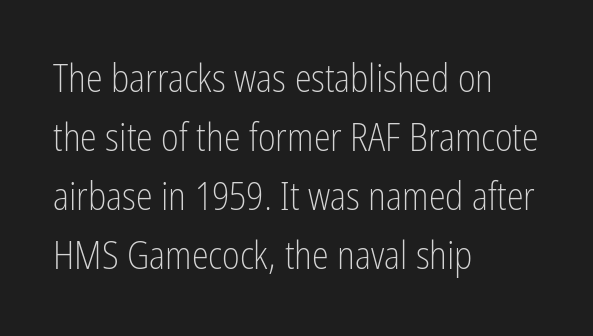
Q: Is the text bold? A: No.
Q: Is the text italic (slanted)? A: No, it is upright.
Q: Is the typeface a serif or a sans-serif typeface? A: Sans-serif.
Q: Is the text underlined? A: No.
Q: How is the paragraph aligned? A: Left-aligned.
Q: Is the spacing between letters normal or unusually wide? A: Normal.
Q: Is the spacing between lines tight, normal or loose? A: Normal.
Q: Width (condensed, normal, or wide)? A: Condensed.
Q: Stroke contrast? A: Low.
Q: x-height? A: Medium.
Q: Monospaced? A: No.
